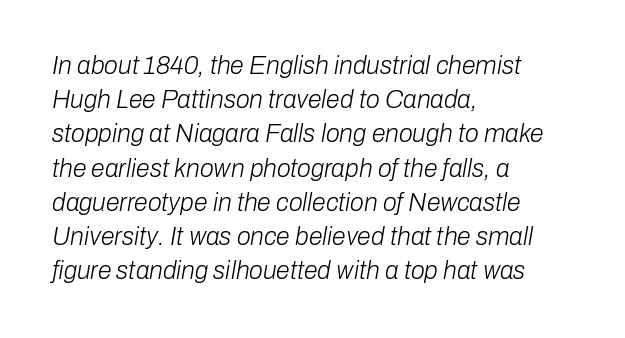
Vertical stems look standard width or narrower in stroke. Does the copy run flush right? No — it runs flush left. If you drew a line through each stem, it would be angled. Clear beneath every line of the passage. Leading: standard. Inter-character spacing is left at the font's built-in metrics.
